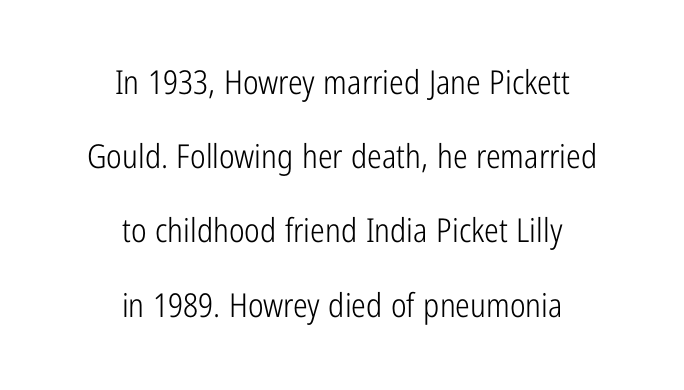
In terms of letterform style, serifs are entirely absent. A clean baseline with only descenders dipping below it. The gaps between neighbouring characters are ordinary and unremarkable. Italic? Not at all — the glyphs are vertical. The strokes carry an ordinary text weight at most.
